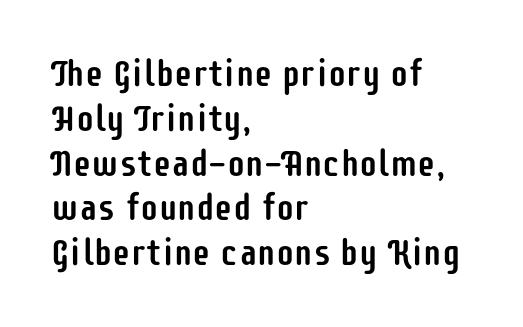
The image shows 37 px condensed sans-serif type, upright; set left-aligned, line spacing 1.21x, normal letter spacing, not underlined; low stroke contrast and a large x-height.
